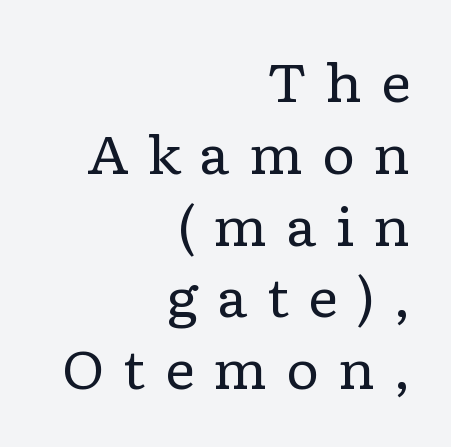
{"serif": "yes", "italic": "no", "bold": "no", "weight": "regular", "width": "wide", "stroke_contrast": "low", "x_height": "medium", "monospaced": "no", "underline": "no", "align": "right", "line_spacing": "normal", "line_spacing_ratio": 1.38, "letter_spacing": "wide", "letter_spacing_em": 0.35, "glyph_px": 52}
